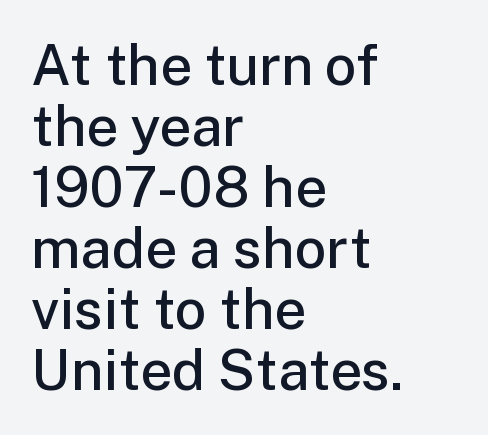
Q: Is the text bold? A: Semi-bold.
Q: Is the text italic (slanted)? A: No, it is upright.
Q: Is the typeface a serif or a sans-serif typeface? A: Sans-serif.
Q: Is the text underlined? A: No.
Q: How is the paragraph aligned? A: Left-aligned.
Q: Is the spacing between letters normal or unusually wide? A: Normal.
Q: Is the spacing between lines tight, normal or loose? A: Tight.
Q: Width (condensed, normal, or wide)? A: Normal.
Q: Stroke contrast? A: Low.
Q: x-height? A: Medium.
Q: Monospaced? A: No.
